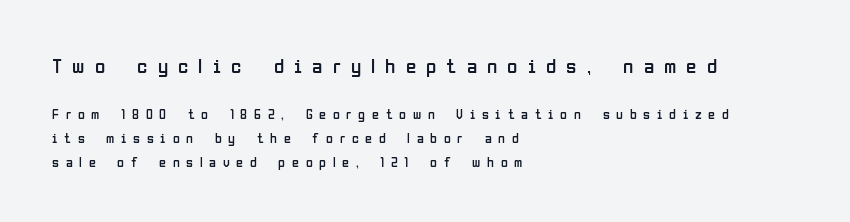
{"italic": "no", "bold": "no", "underline": "no", "align": "left", "line_spacing_ratio": 1.71, "letter_spacing": "wide", "letter_spacing_em": 0.48, "larger_block": "first", "size_ratio": 1.5, "glyph_px": 21}
